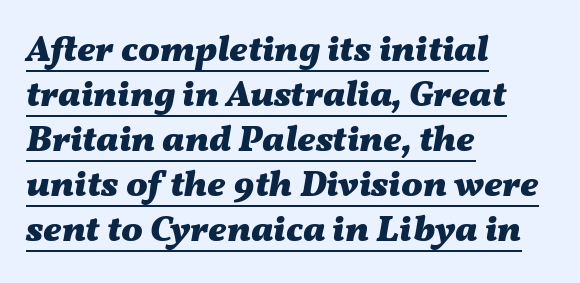
{"italic": "yes", "lean": "right", "slant_degrees": 11, "bold": "yes", "weight": "heavy", "width": "wide", "stroke_contrast": "medium", "x_height": "medium", "monospaced": "no", "underline": "yes", "align": "left", "line_spacing": "normal", "line_spacing_ratio": 1.25, "letter_spacing": "normal", "letter_spacing_em": 0.0, "glyph_px": 36}
